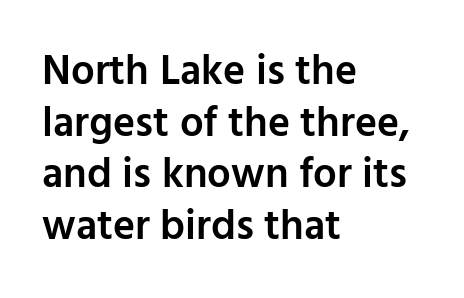
The image shows 42 px semibold sans-serif type, upright; set left-aligned, line spacing 1.23x, normal letter spacing, not underlined; low stroke contrast and a medium x-height.
